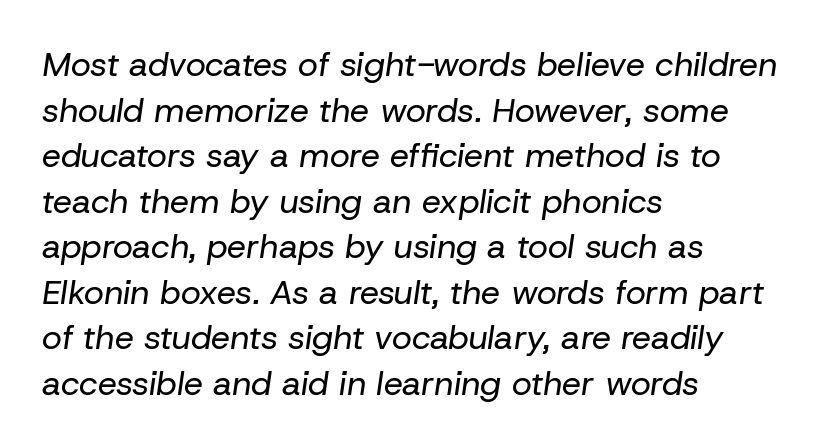
The image shows 34 px regular-weight type, italic (leaning right); set left-aligned, normal line spacing (1.34x), normal letter spacing, not underlined; low stroke contrast and a medium x-height.
